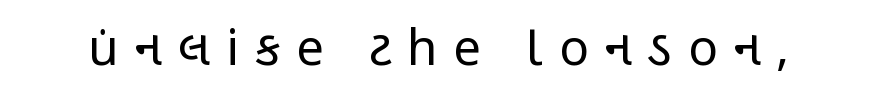
The image shows 49 px regular-weight, condensed sans-serif type, upright; set unusually wide letter spacing (+0.33 em), not underlined; low stroke contrast and a medium x-height.
